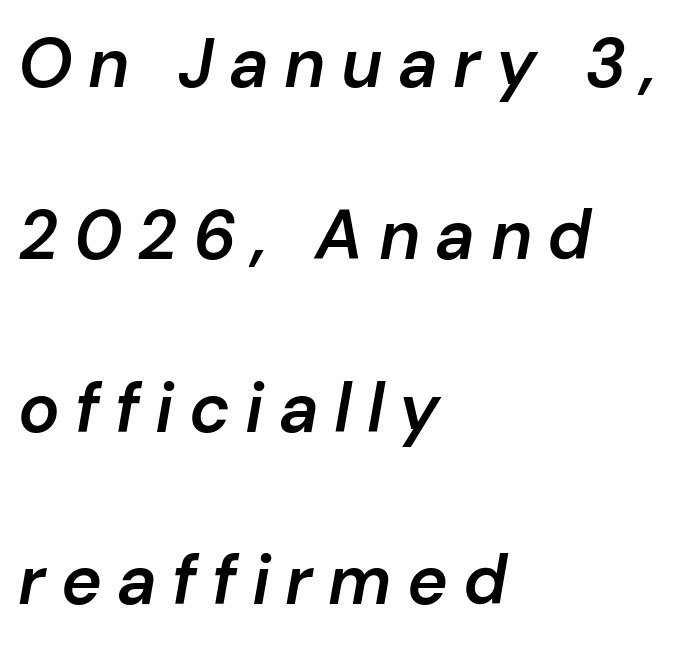
The image shows 69 px semibold type, italic (leaning right); set left-aligned, loose line spacing (2.5x), unusually wide letter spacing (+0.22 em), not underlined; low stroke contrast and a medium x-height.
